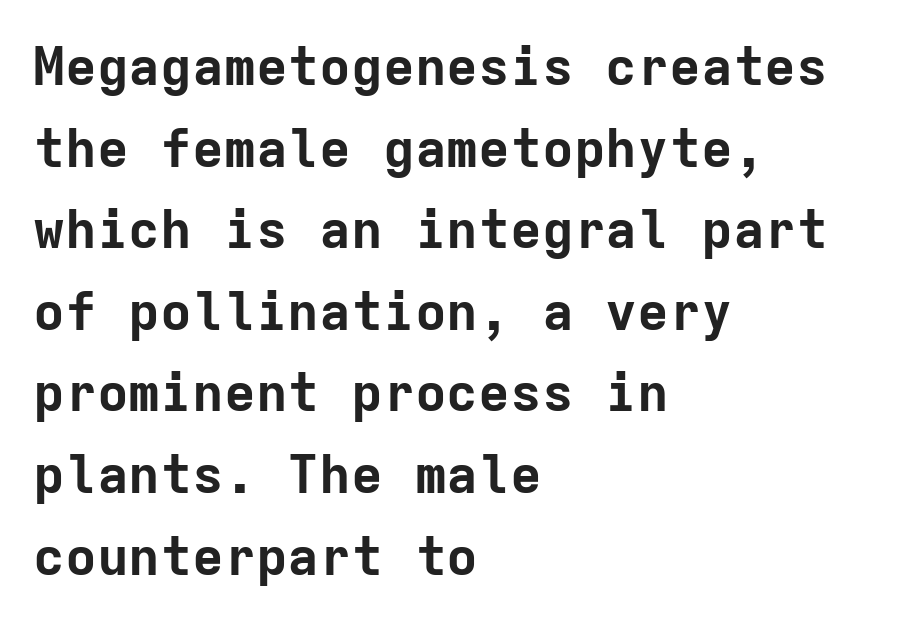
Note: no serifs on the glyphs. Each row of text sits above clean, open space. Reading down the column, the eye jumps a familiar distance to each next line. Rendered with straight, roman letterforms.
